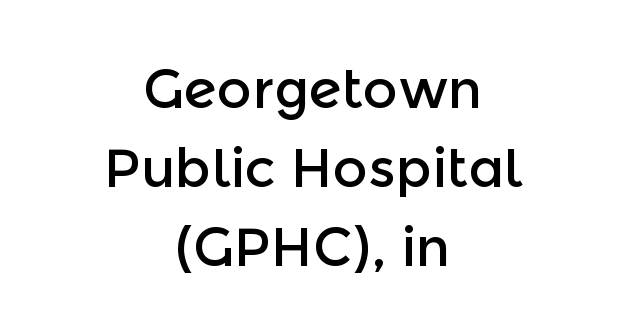
Do the characters align in a grid? No, the font is proportional. Nothing unusual about the tracking: characters are spaced as the font intends. This sample uses an upright cut, with every glyph sitting square on the baseline. Honestly, the row spacing looks completely unremarkable. Words float on clear page, feet unadorned. Leftover space on each line is divided equally before and after the words.
